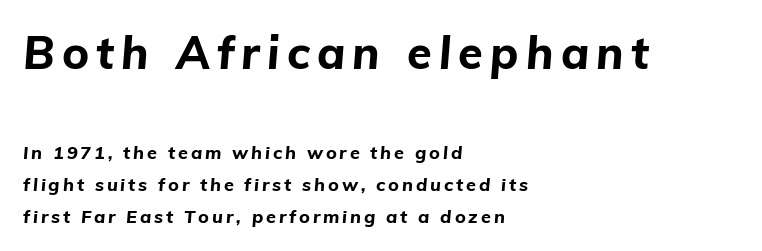
{"italic": "yes", "lean": "right", "slant_degrees": 5, "bold": "yes", "weight": "bold", "width": "normal", "stroke_contrast": "low", "x_height": "medium", "monospaced": "no", "underline": "no", "align": "left", "line_spacing_ratio": 1.79, "larger_block": "first", "size_ratio": 2.5, "glyph_px": 45}
